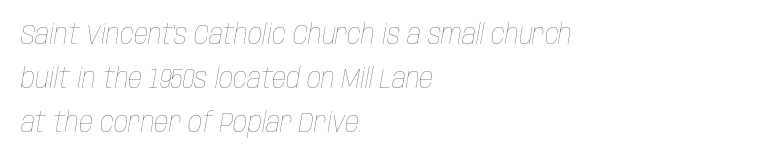
{"italic": "yes", "lean": "right", "slant_degrees": 10, "bold": "no", "weight": "thin", "width": "condensed", "stroke_contrast": "low", "x_height": "large", "monospaced": "no", "underline": "no", "align": "left", "line_spacing": "normal", "line_spacing_ratio": 1.57, "letter_spacing": "normal", "letter_spacing_em": 0.0, "glyph_px": 28}
